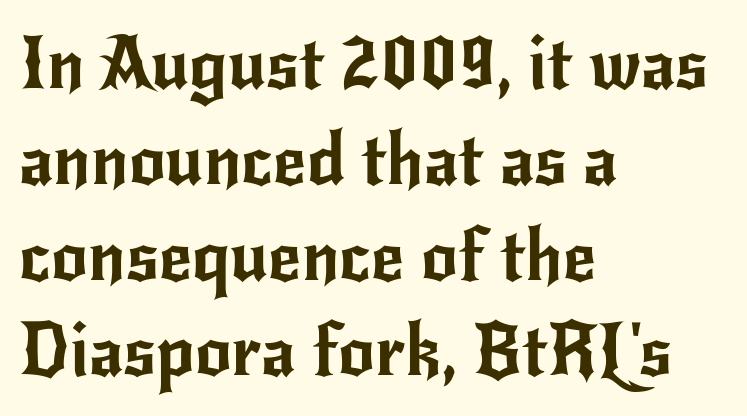
Q: Is the text italic (slanted)? A: No, it is upright.
Q: Is the typeface a serif or a sans-serif typeface? A: Sans-serif.
Q: Is the text underlined? A: No.
Q: How is the paragraph aligned? A: Left-aligned.
Q: Is the spacing between letters normal or unusually wide? A: Normal.
Q: Is the spacing between lines tight, normal or loose? A: Normal.
Q: Width (condensed, normal, or wide)? A: Normal.
Q: Stroke contrast? A: Low.
Q: x-height? A: Small.
Q: Monospaced? A: No.
